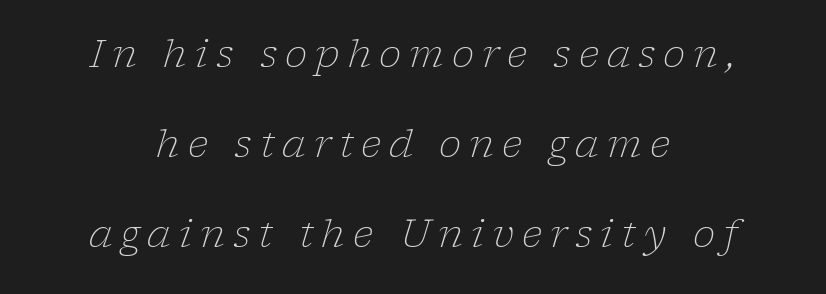
The image shows 38 px light serif type, italic (leaning right); set centered, loose line spacing (2.37x), unusually wide letter spacing (+0.21 em), not underlined; low stroke contrast and a medium x-height.
